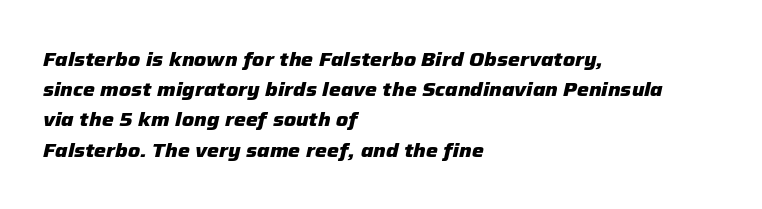
{"italic": "yes", "lean": "right", "slant_degrees": 12, "bold": "yes", "underline": "no", "align": "left", "line_spacing": "normal", "line_spacing_ratio": 1.51, "letter_spacing": "normal", "letter_spacing_em": 0.0, "glyph_px": 20}
